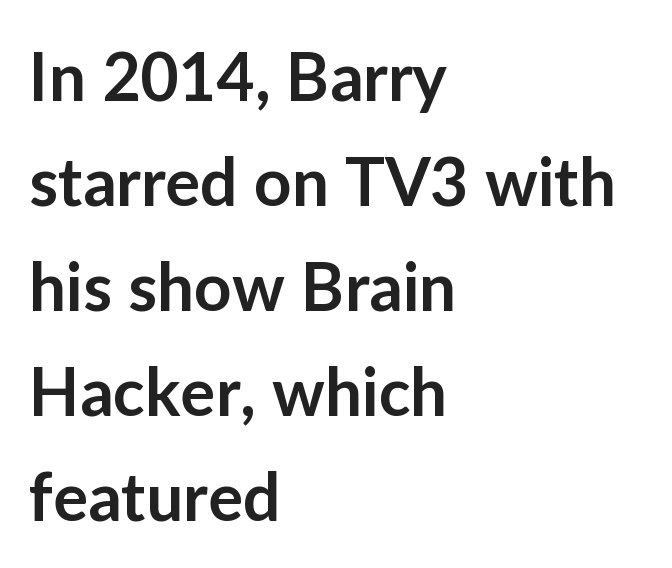
The image shows 66 px semibold sans-serif type, upright; set left-aligned, normal line spacing (1.59x), normal letter spacing, not underlined; low stroke contrast and a medium x-height.
